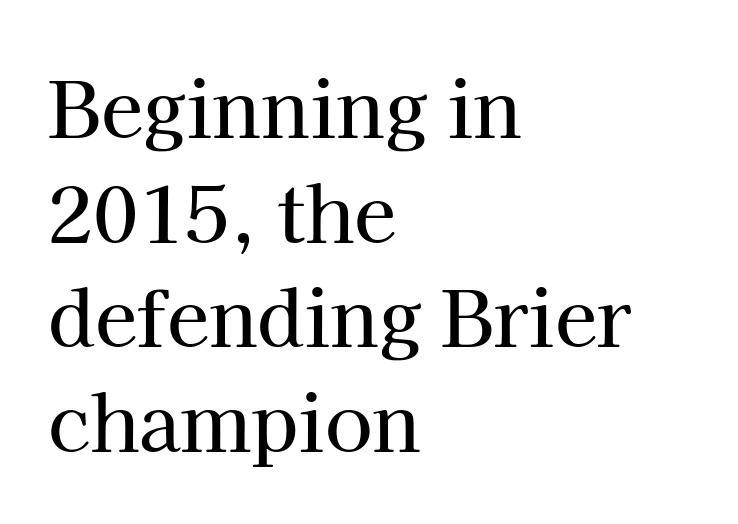
{"serif": "yes", "italic": "no", "width": "normal", "stroke_contrast": "high", "x_height": "medium", "monospaced": "no", "underline": "no", "align": "left", "line_spacing": "normal", "line_spacing_ratio": 1.36, "letter_spacing": "normal", "letter_spacing_em": 0.0, "glyph_px": 77}
